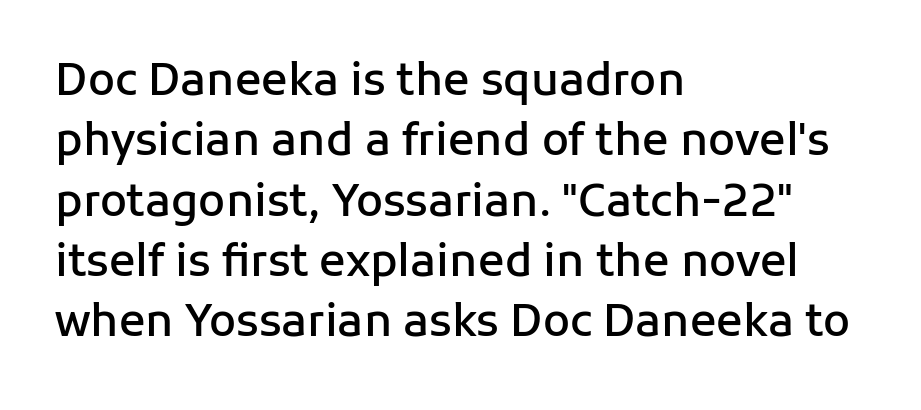
The image shows 44 px semibold sans-serif type, upright; set left-aligned, normal line spacing (1.37x), normal letter spacing, not underlined; low stroke contrast and a medium x-height.
